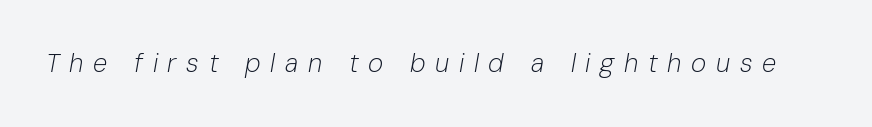
Q: Is the text bold? A: No.
Q: Is the text italic (slanted)? A: Yes, it leans right by about 10 degrees.
Q: Is the text underlined? A: No.
Q: Is the spacing between letters normal or unusually wide? A: Unusually wide.
